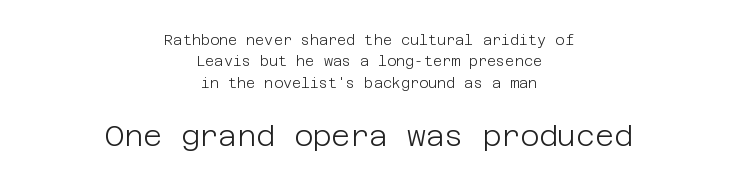
Q: Is the text bold? A: No.
Q: Is the text italic (slanted)? A: No, it is upright.
Q: Is the typeface a serif or a sans-serif typeface? A: Sans-serif.
Q: Is the text underlined? A: No.
Q: How is the paragraph aligned? A: Centered.
Q: Is the spacing between letters normal or unusually wide? A: Normal.
Q: Is the spacing between lines tight, normal or loose? A: Normal.
Q: Which block of text is set in a larger size, the first (top) or the second (bottom)? A: The second (bottom) one.
Q: Width (condensed, normal, or wide)? A: Normal.
Q: Stroke contrast? A: Low.
Q: x-height? A: Large.
